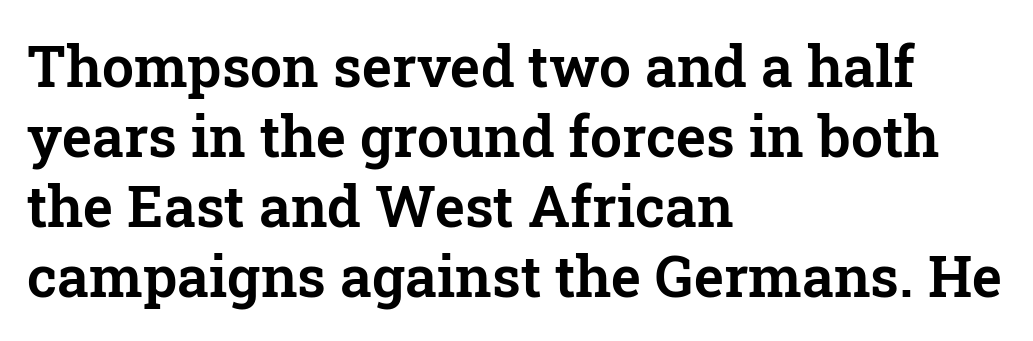
Q: Is the text italic (slanted)? A: No, it is upright.
Q: Is the typeface a serif or a sans-serif typeface? A: Serif.
Q: Is the text underlined? A: No.
Q: How is the paragraph aligned? A: Left-aligned.
Q: Is the spacing between letters normal or unusually wide? A: Normal.
Q: Width (condensed, normal, or wide)? A: Normal.
Q: Stroke contrast? A: Low.
Q: x-height? A: Medium.
Q: Monospaced? A: No.
